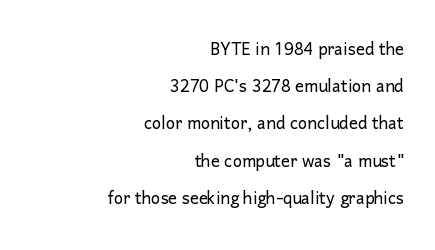
Q: Is the text bold? A: No.
Q: Is the text italic (slanted)? A: No, it is upright.
Q: Is the text underlined? A: No.
Q: How is the paragraph aligned? A: Right-aligned.
Q: Is the spacing between letters normal or unusually wide? A: Normal.
Q: Is the spacing between lines tight, normal or loose? A: Normal.
